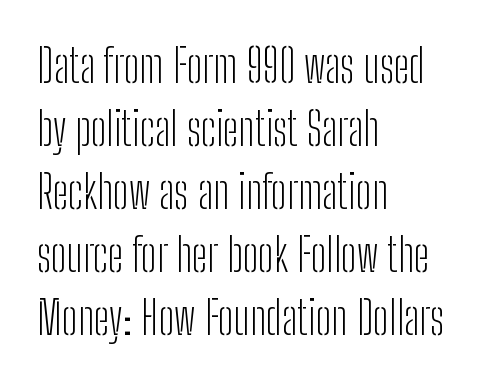
Q: Is the text bold? A: No.
Q: Is the text italic (slanted)? A: No, it is upright.
Q: Is the typeface a serif or a sans-serif typeface? A: Sans-serif.
Q: Is the text underlined? A: No.
Q: How is the paragraph aligned? A: Left-aligned.
Q: Is the spacing between letters normal or unusually wide? A: Normal.
Q: Is the spacing between lines tight, normal or loose? A: Normal.
Q: Width (condensed, normal, or wide)? A: Condensed.
Q: Stroke contrast? A: Low.
Q: x-height? A: Medium.
Q: Monospaced? A: No.
